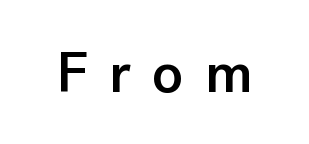
Compared with an ordinary text face, these strokes are moderately heavier — a semibold. Type style note: lacks serifs. A typesetter would mark this as roman, not italic. The letters advance in unequal steps, a hallmark of proportional type.
